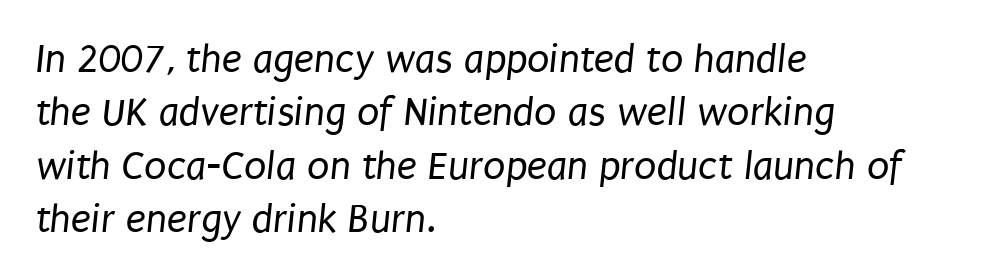
The image shows 41 px regular-weight, condensed sans-serif type; set left-aligned, normal line spacing (1.3x), normal letter spacing, not underlined; low stroke contrast and a large x-height.
